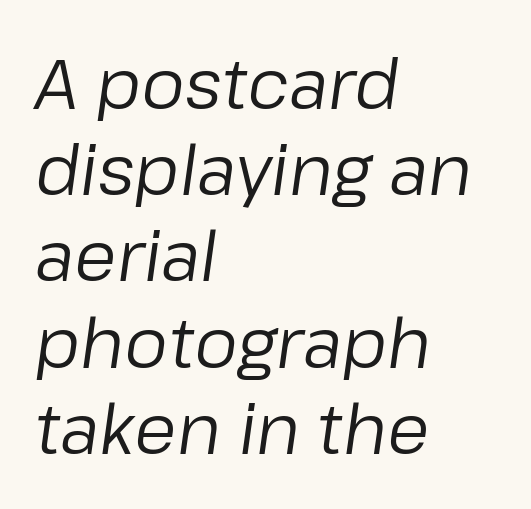
The image shows 69 px regular-weight type, italic (leaning right); set left-aligned, normal line spacing (1.25x), normal letter spacing, not underlined; low stroke contrast and a medium x-height.
